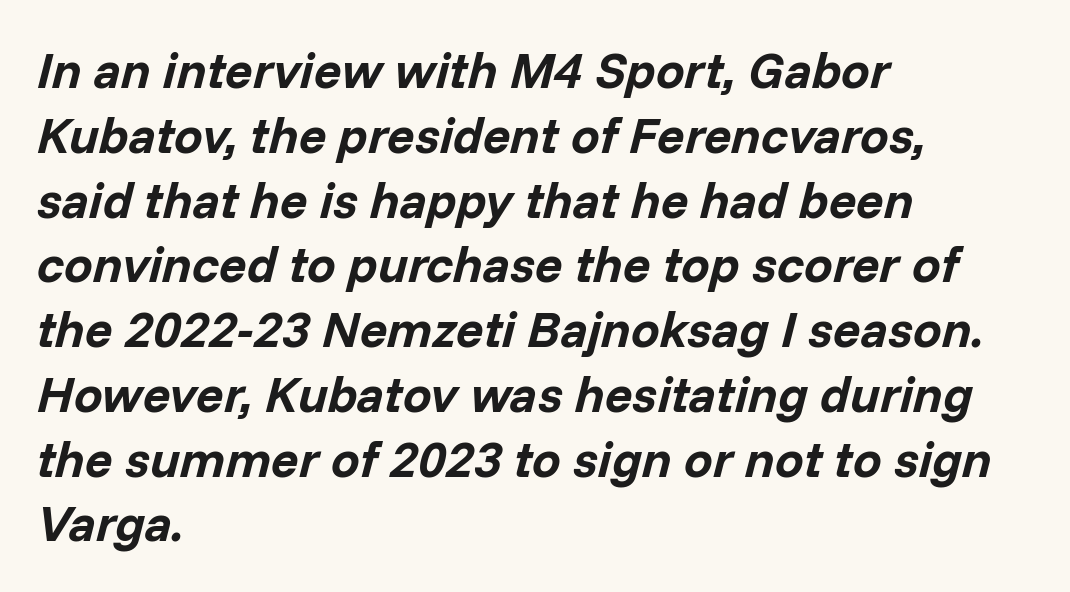
{"italic": "yes", "lean": "right", "slant_degrees": 14, "bold": "yes", "weight": "bold", "width": "normal", "stroke_contrast": "low", "x_height": "medium", "monospaced": "no", "underline": "no", "align": "left", "line_spacing": "normal", "line_spacing_ratio": 1.27, "letter_spacing": "normal", "letter_spacing_em": 0.0, "glyph_px": 51}
